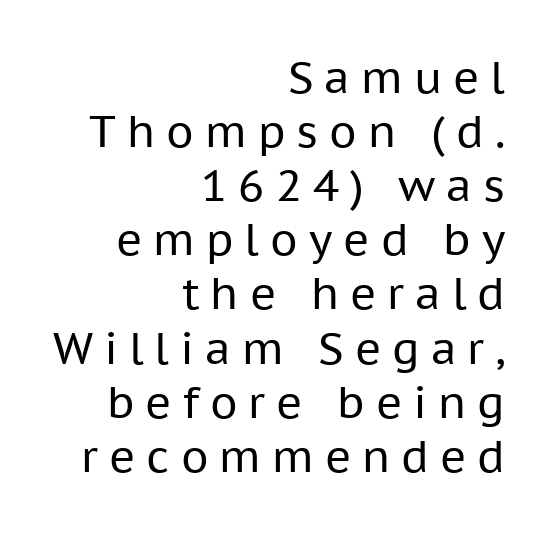
Q: Is the text bold? A: No.
Q: Is the text italic (slanted)? A: No, it is upright.
Q: Is the typeface a serif or a sans-serif typeface? A: Sans-serif.
Q: Is the text underlined? A: No.
Q: How is the paragraph aligned? A: Right-aligned.
Q: Is the spacing between letters normal or unusually wide? A: Unusually wide.
Q: Width (condensed, normal, or wide)? A: Normal.
Q: Stroke contrast? A: Low.
Q: x-height? A: Medium.
Q: Monospaced? A: No.
